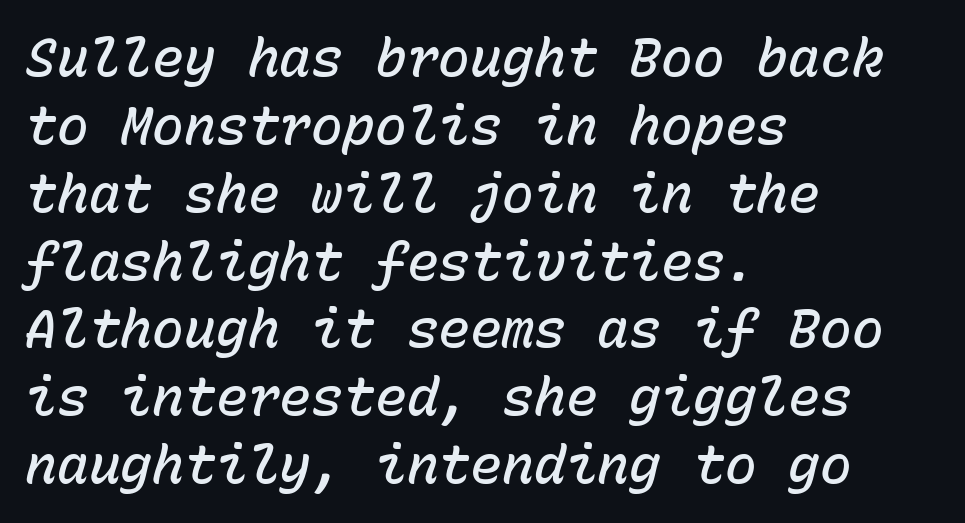
{"italic": "yes", "lean": "right", "slant_degrees": 15, "bold": "semi", "weight": "semibold", "width": "normal", "stroke_contrast": "low", "x_height": "medium", "monospaced": "yes", "underline": "no", "align": "left", "line_spacing": "normal", "line_spacing_ratio": 1.28, "letter_spacing": "normal", "letter_spacing_em": 0.0, "glyph_px": 53}
